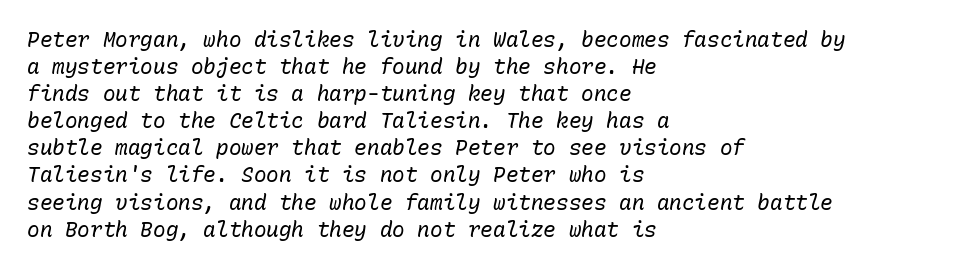
The image shows 21 px text type, italic (leaning right); set left-aligned, normal line spacing (1.29x), normal letter spacing, not underlined.
